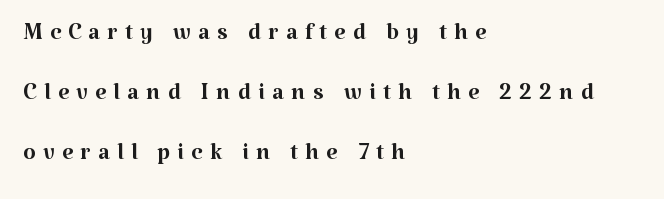
Plain, unruled lines of type. These lines are set flush left with a ragged right edge. Weight: regular or lighter. Serifs: yes, visible at the terminals of the letterforms.
